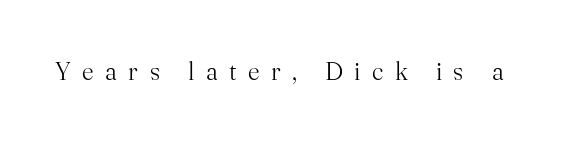
The image shows 25 px text type, upright; set unusually wide letter spacing (+0.46 em), not underlined.
